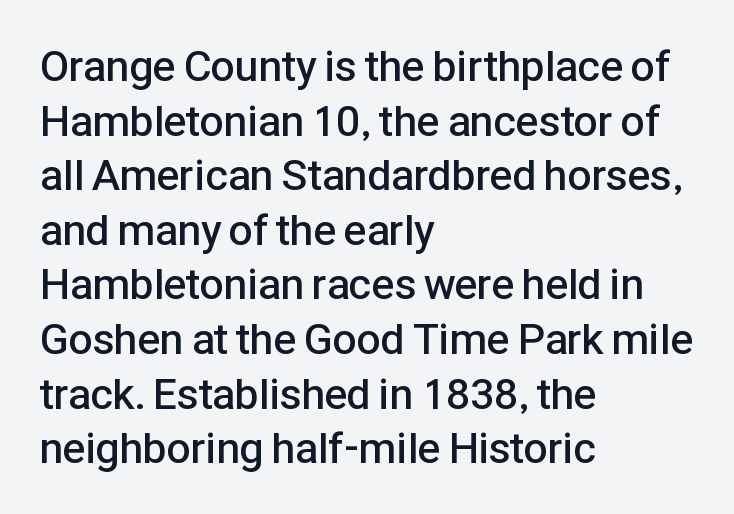
The image shows 43 px semibold sans-serif type, upright; set left-aligned, normal line spacing (1.27x), normal letter spacing, not underlined; low stroke contrast and a medium x-height.
